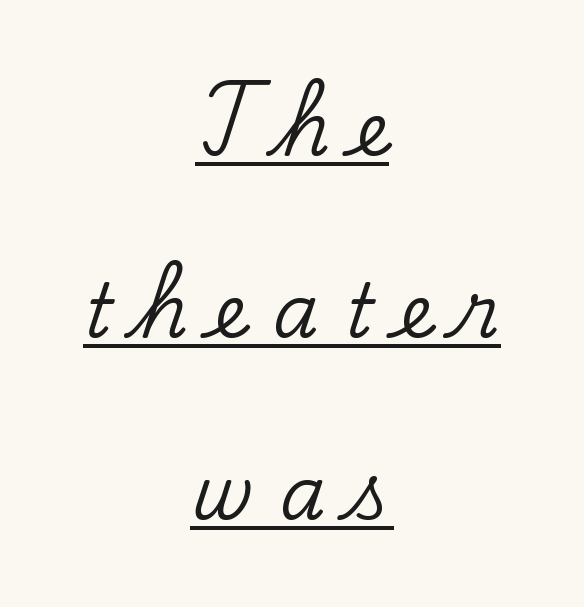
{"serif": "yes", "width": "normal", "stroke_contrast": "low", "x_height": "small", "monospaced": "no", "underline": "yes", "align": "center", "line_spacing": "loose", "line_spacing_ratio": 2.46, "letter_spacing": "wide", "letter_spacing_em": 0.35, "glyph_px": 74}
